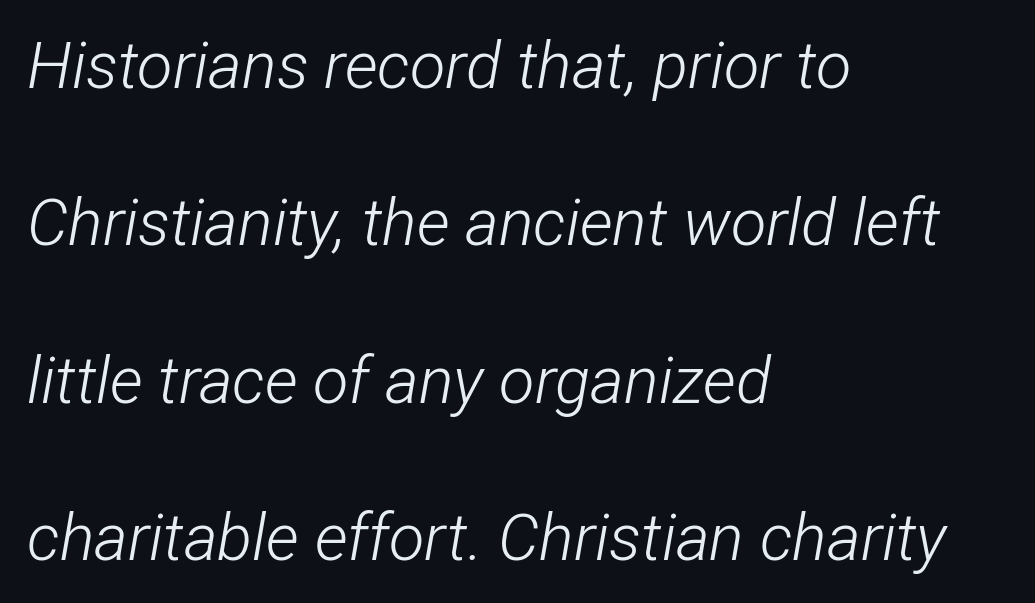
Q: Is the text bold? A: No.
Q: Is the text italic (slanted)? A: Yes, it leans right by about 12 degrees.
Q: Is the text underlined? A: No.
Q: How is the paragraph aligned? A: Left-aligned.
Q: Is the spacing between letters normal or unusually wide? A: Normal.
Q: Is the spacing between lines tight, normal or loose? A: Loose.
Q: Width (condensed, normal, or wide)? A: Condensed.
Q: Stroke contrast? A: Low.
Q: x-height? A: Medium.
Q: Monospaced? A: No.
